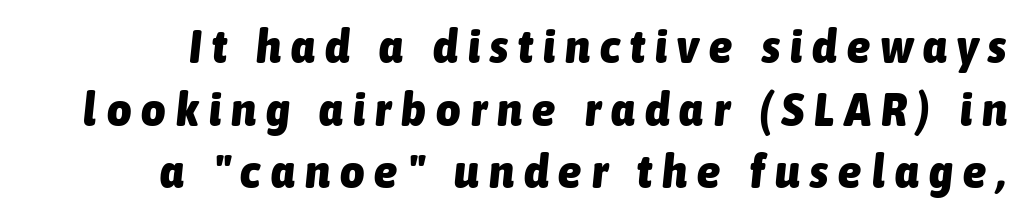
You'd pick this weight for a headline — it's a proper bold. The letters advance in unequal steps, a hallmark of proportional type. The face used here has a pronounced slope to its letters. Line spacing here is normal. Observe the wide spacing: letters keep a clear distance from each other. The space directly below the letters is spotless.
